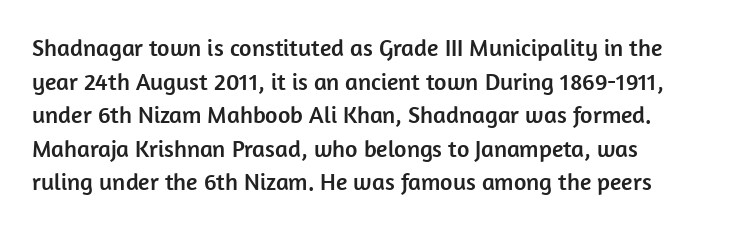
{"italic": "no", "underline": "no", "line_spacing": "normal", "line_spacing_ratio": 1.4, "letter_spacing": "normal", "letter_spacing_em": 0.0, "glyph_px": 24}
